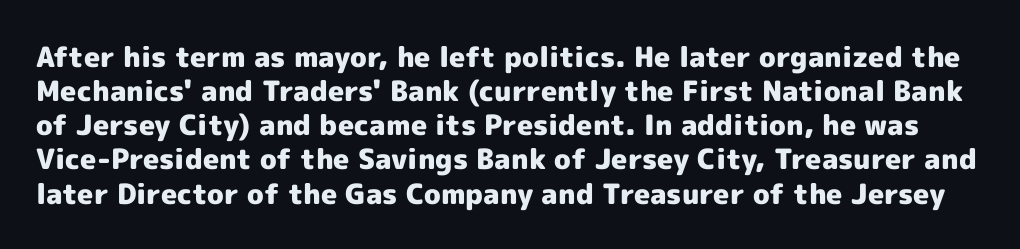
{"serif": "no", "italic": "no", "bold": "yes", "weight": "heavy", "width": "normal", "x_height": "medium", "monospaced": "no", "underline": "no", "line_spacing_ratio": 1.22, "letter_spacing": "normal", "letter_spacing_em": 0.0, "glyph_px": 28}
